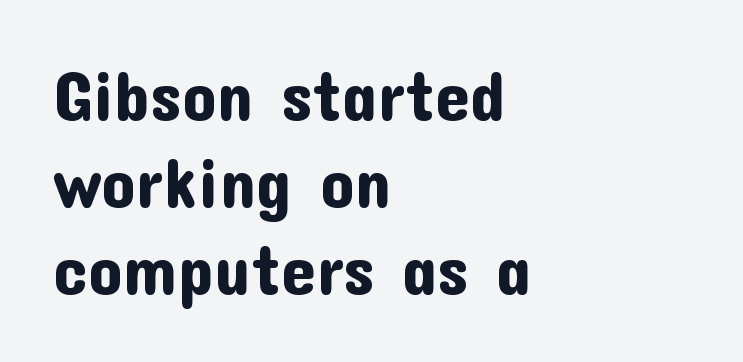
The tracking reads as untouched default to a designer's eye. This sample uses a sans-serif face. Regarding leading, the lines here are spaced in the standard way. Ordinary non-slanted type is in use.
